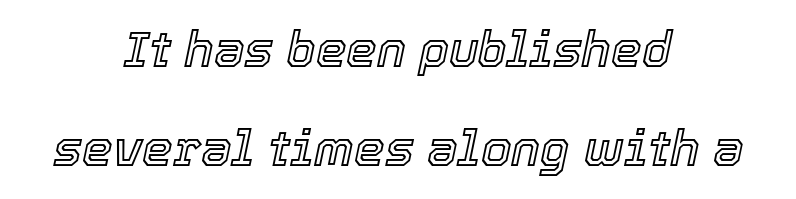
Q: Is the text italic (slanted)? A: Yes, it leans right by about 12 degrees.
Q: Is the text underlined? A: No.
Q: How is the paragraph aligned? A: Centered.
Q: Is the spacing between letters normal or unusually wide? A: Normal.
Q: Is the spacing between lines tight, normal or loose? A: Loose.
Q: Width (condensed, normal, or wide)? A: Normal.
Q: x-height? A: Medium.
Q: Monospaced? A: No.
